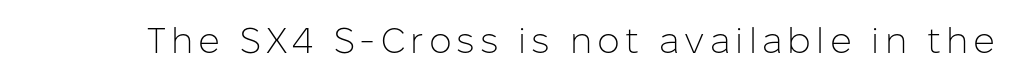
This is roman type, the default non-slanted kind. The passage shown is typeset with a sans-serif family. Nothing heavy about these letters — not bold at all. The passage shown is typed in a proportional face where columns would drift.
